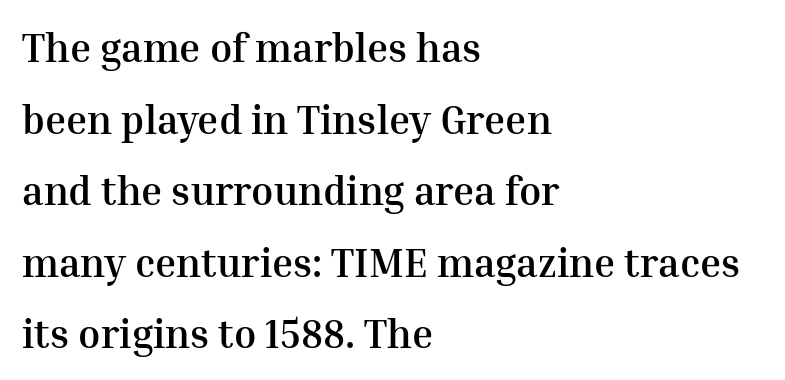
As a designer I'd log this as weight 700, bold. The face used here is proportionally spaced, like ordinary book or web type. Type without underlining. A serif font was chosen for this passage.
